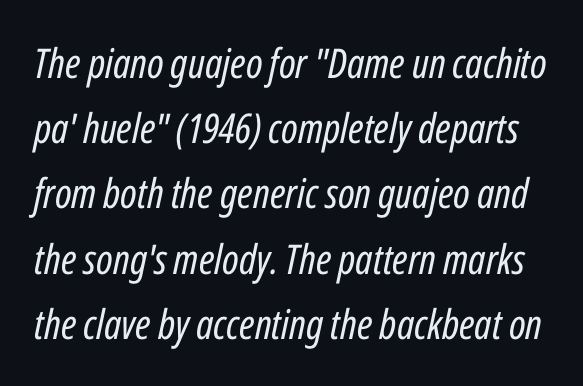
{"italic": "yes", "lean": "right", "slant_degrees": 12, "bold": "no", "weight": "regular", "width": "condensed", "stroke_contrast": "low", "x_height": "medium", "monospaced": "no", "underline": "no", "line_spacing": "normal", "line_spacing_ratio": 1.59, "letter_spacing": "normal", "letter_spacing_em": 0.0, "glyph_px": 41}
